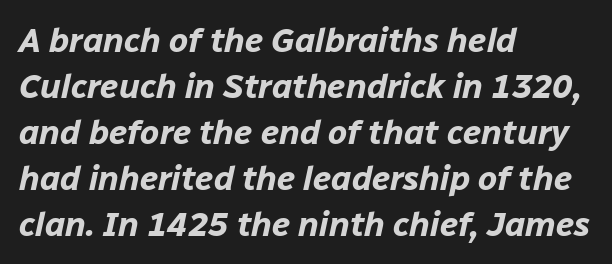
Every character sits at an angle, as italics do. Varying glyph widths throughout — classic text-font behaviour. Does extra space separate the letters? No, they use regular spacing. If you measured baseline to baseline, you'd find a middling distance. The paragraph has a hard left edge and a soft right edge. What weight is shown? A full bold with thick strokes.
